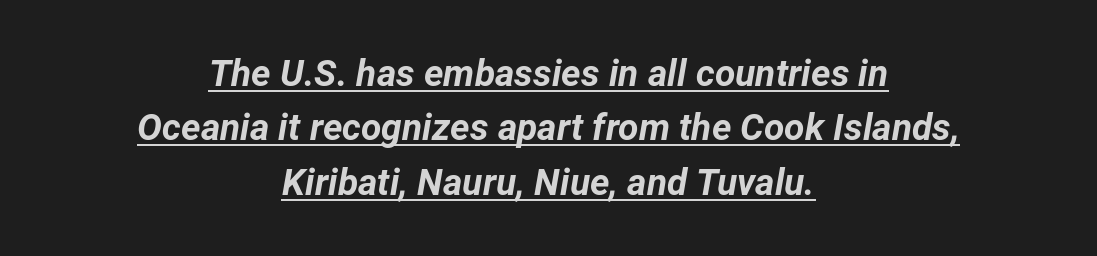
Q: Is the text bold? A: Yes.
Q: Is the text italic (slanted)? A: Yes, it leans right by about 12 degrees.
Q: Is the text underlined? A: Yes.
Q: How is the paragraph aligned? A: Centered.
Q: Is the spacing between letters normal or unusually wide? A: Normal.
Q: Is the spacing between lines tight, normal or loose? A: Normal.
Q: Width (condensed, normal, or wide)? A: Normal.
Q: Stroke contrast? A: Low.
Q: x-height? A: Medium.
Q: Monospaced? A: No.
